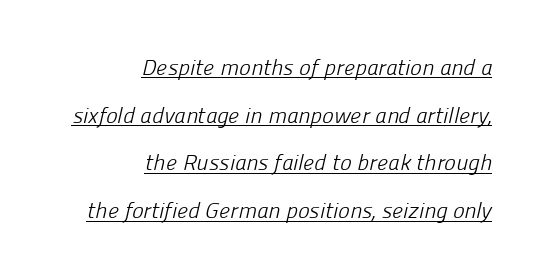
The image shows 22 px text type; set right-aligned, loose line spacing (2.17x), normal letter spacing, underlined.
